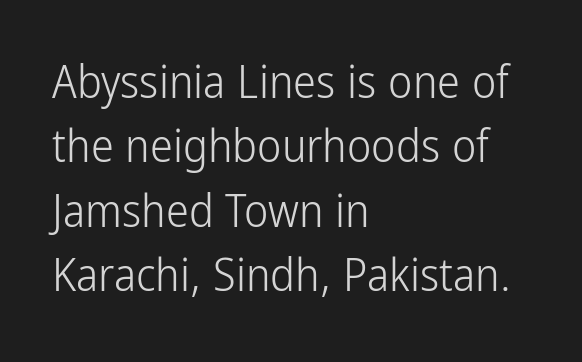
Evenly set lines give the paragraph a standard silhouette. A typesetter would label this face a sans. The letters look calm and open, with moderate or lighter stems. You could call the tracking neutral — neither tight nor loose.
